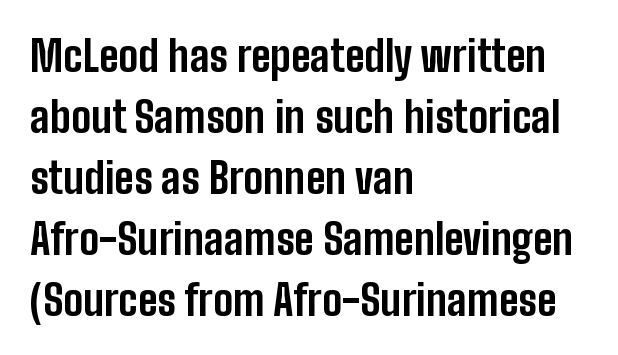
{"serif": "no", "italic": "no", "bold": "yes", "weight": "bold", "width": "condensed", "stroke_contrast": "low", "x_height": "medium", "monospaced": "no", "underline": "no", "align": "left", "line_spacing": "normal", "line_spacing_ratio": 1.45, "letter_spacing": "normal", "letter_spacing_em": 0.0, "glyph_px": 42}
